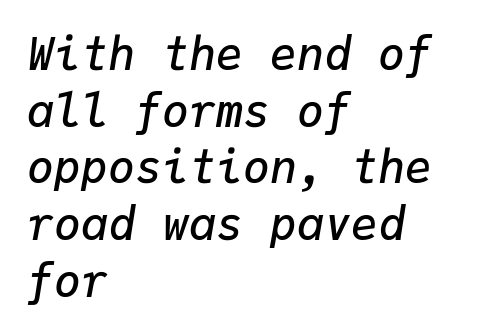
The passage shown has conventional tracking throughout. The face used here is a semibold: visibly heavier than regular, lighter than bold. The face used here is monospaced, like something from a code editor. Short and long lines alike share a common starting point at left.
